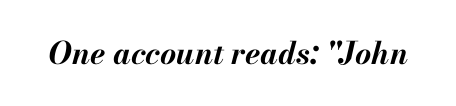
The image shows 31 px bold type, italic (leaning right); set normal letter spacing, not underlined; medium stroke contrast and a small x-height.
